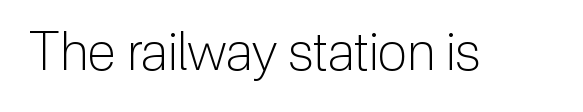
Q: Is the text bold? A: No.
Q: Is the text italic (slanted)? A: No, it is upright.
Q: Is the typeface a serif or a sans-serif typeface? A: Sans-serif.
Q: Is the text underlined? A: No.
Q: Is the spacing between letters normal or unusually wide? A: Normal.
Q: Width (condensed, normal, or wide)? A: Normal.
Q: Stroke contrast? A: Low.
Q: x-height? A: Medium.
Q: Monospaced? A: No.
